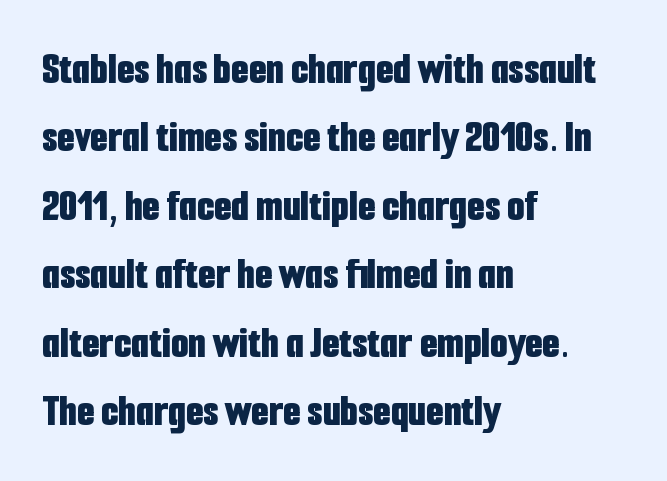
The image shows 45 px bold, condensed sans-serif type, upright; set left-aligned, normal line spacing (1.52x), normal letter spacing, not underlined; low stroke contrast and a medium x-height.
